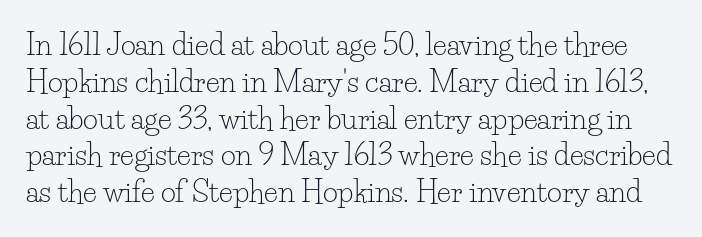
Q: Is the text bold? A: No.
Q: Is the text italic (slanted)? A: No, it is upright.
Q: Is the typeface a serif or a sans-serif typeface? A: Serif.
Q: Is the text underlined? A: No.
Q: Is the spacing between letters normal or unusually wide? A: Normal.
Q: Is the spacing between lines tight, normal or loose? A: Normal.
Q: Width (condensed, normal, or wide)? A: Normal.
Q: Stroke contrast? A: Low.
Q: x-height? A: Small.
Q: Monospaced? A: No.
